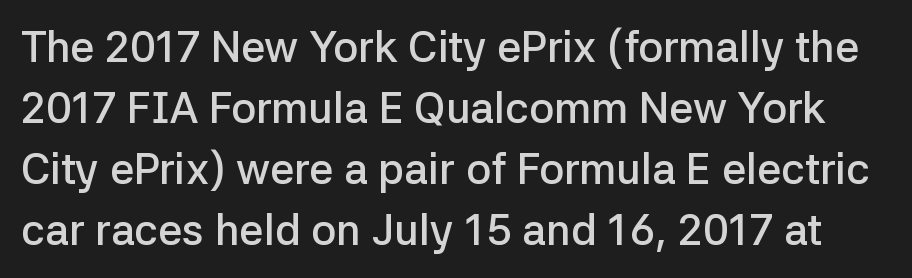
The image shows 43 px semibold sans-serif type, upright; set normal line spacing (1.42x), normal letter spacing, not underlined; low stroke contrast and a medium x-height.
